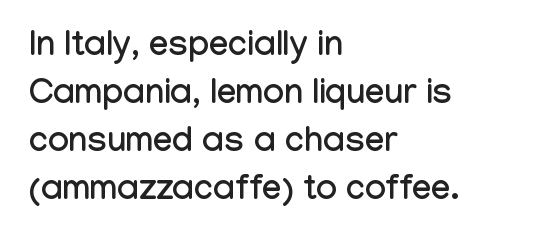
The image shows 35 px condensed sans-serif type, upright; set left-aligned, normal line spacing (1.37x), normal letter spacing, not underlined; low stroke contrast and a medium x-height.
